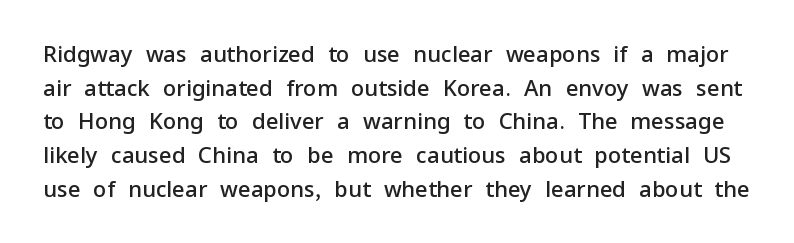
A roman cut, with each character standing at attention. This rendering leaves character spacing at its baseline value. The characters look somewhat weighty, a semibold short of true bold. Check under the words: just untouched page. Interline gaps are of average width in this sample.
